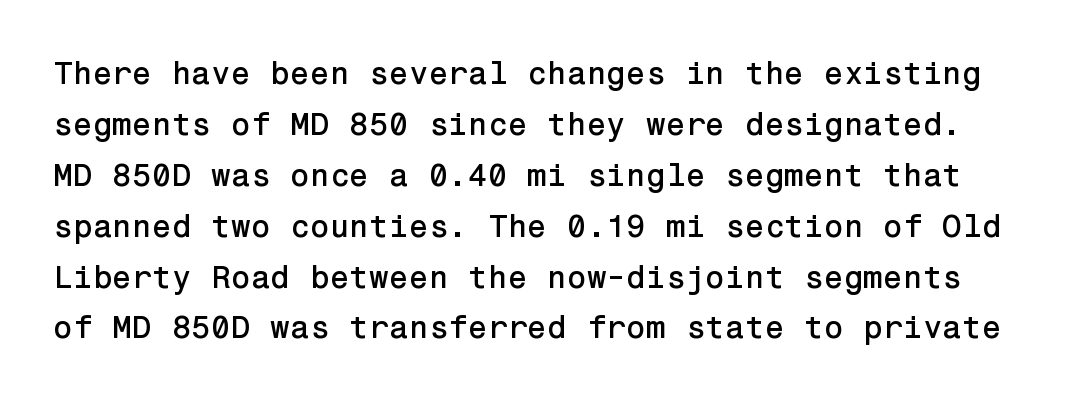
The image shows 32 px sans-serif type, upright; set normal line spacing (1.59x), normal letter spacing, not underlined; low stroke contrast and a medium x-height.
